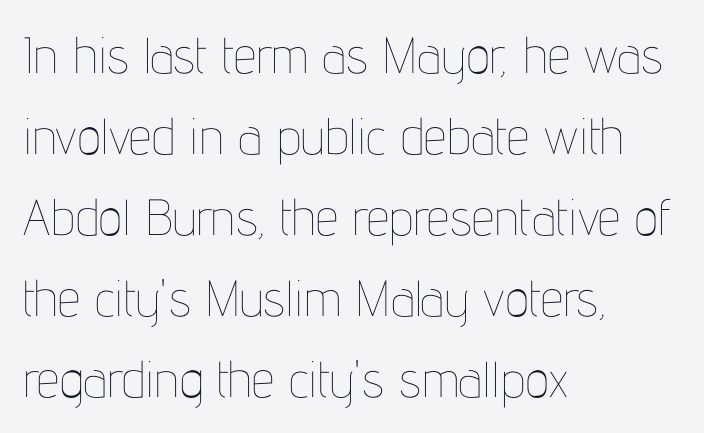
Ascenders rise straight up at ninety degrees. The string is rendered with underlining switched off. A classic flush-left, rag-right setting is used for this passage. This sample has the flowing, uneven cadence of proportional lettering. Is the letter spacing exaggerated? No — it looks like the ordinary default. Vertical spacing — default.
